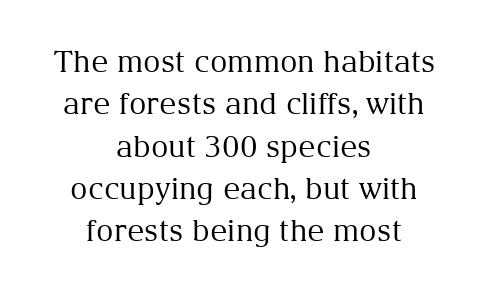
Looks like regular typesetting: each glyph gets only the width it needs. Rendered with straight, roman letterforms. Summary of weight: not heavy and not bold. The passage shown has conventional tracking throughout. Check the space under the baseline: it is left empty. Successive baselines arrive at the customary interval.
